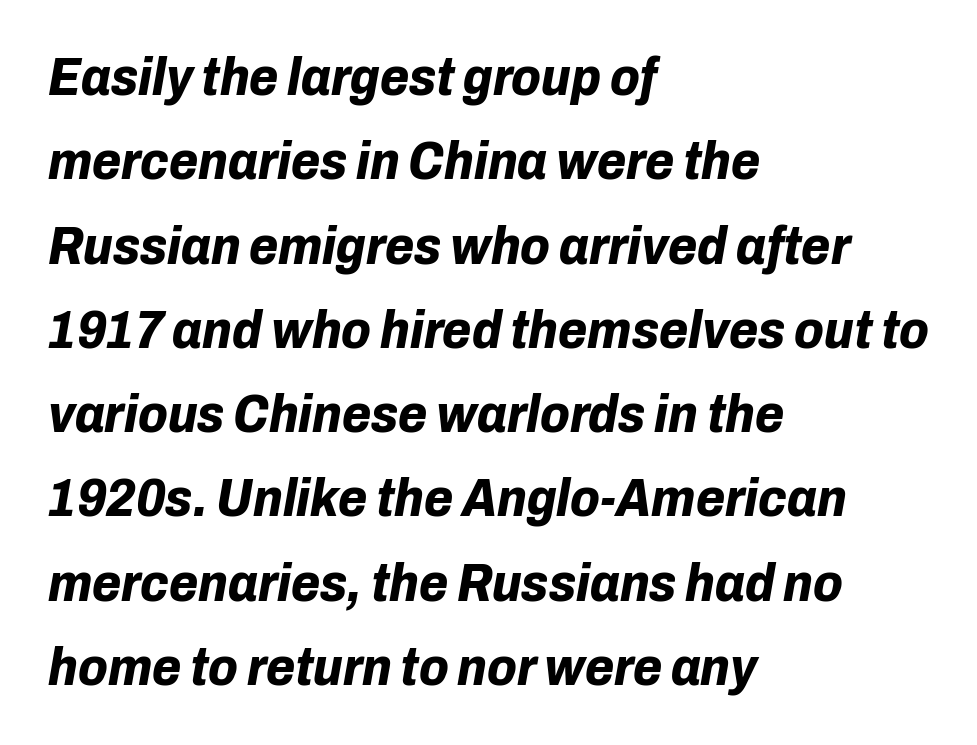
{"italic": "yes", "lean": "right", "slant_degrees": 10, "bold": "yes", "weight": "bold", "width": "normal", "stroke_contrast": "low", "x_height": "medium", "monospaced": "no", "underline": "no", "align": "left", "line_spacing": "normal", "line_spacing_ratio": 1.59, "letter_spacing": "normal", "letter_spacing_em": 0.0, "glyph_px": 53}
